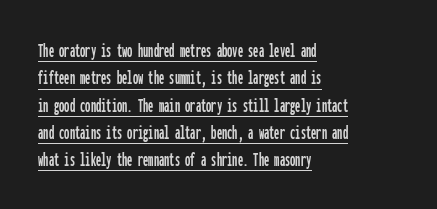
Q: Is the text italic (slanted)? A: No, it is upright.
Q: Is the text underlined? A: Yes.
Q: How is the paragraph aligned? A: Left-aligned.
Q: Is the spacing between letters normal or unusually wide? A: Normal.
Q: Is the spacing between lines tight, normal or loose? A: Normal.
